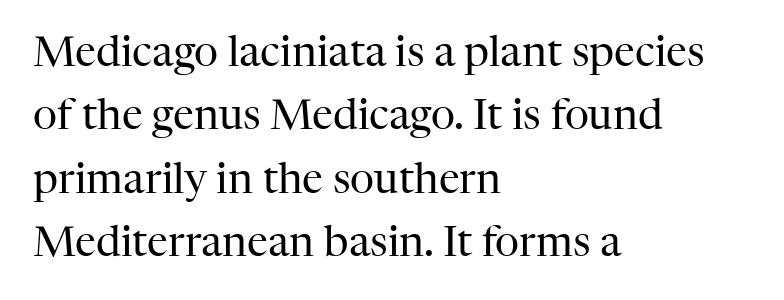
Q: Is the text bold? A: No.
Q: Is the text italic (slanted)? A: No, it is upright.
Q: Is the typeface a serif or a sans-serif typeface? A: Serif.
Q: Is the text underlined? A: No.
Q: How is the paragraph aligned? A: Left-aligned.
Q: Is the spacing between letters normal or unusually wide? A: Normal.
Q: Is the spacing between lines tight, normal or loose? A: Normal.
Q: Width (condensed, normal, or wide)? A: Normal.
Q: Stroke contrast? A: High.
Q: x-height? A: Medium.
Q: Monospaced? A: No.
